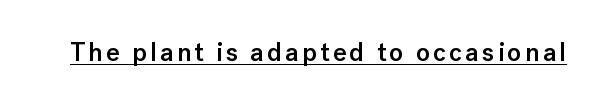
Caption: lettering with a line underneath. What weight is shown? A semibold, between regular and bold. A roman cut, with each character standing at attention.
